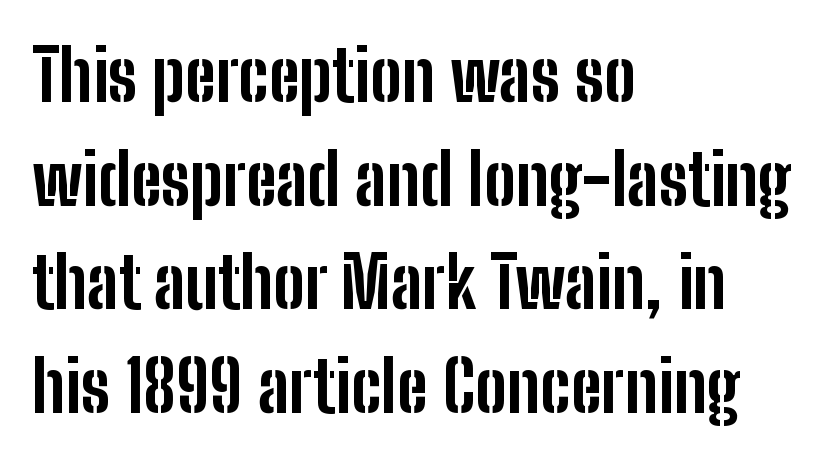
Q: Is the text bold? A: Yes.
Q: Is the text italic (slanted)? A: No, it is upright.
Q: Is the typeface a serif or a sans-serif typeface? A: Sans-serif.
Q: Is the text underlined? A: No.
Q: How is the paragraph aligned? A: Left-aligned.
Q: Is the spacing between letters normal or unusually wide? A: Normal.
Q: Is the spacing between lines tight, normal or loose? A: Normal.
Q: Width (condensed, normal, or wide)? A: Condensed.
Q: Stroke contrast? A: Low.
Q: x-height? A: Medium.
Q: Monospaced? A: No.
